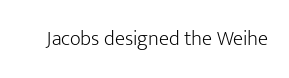
The passage shown is not underscored anywhere. The font's upright variant was chosen for this text. Stems here are at most as thick as an everyday book face. Observe the ordinary spacing: letters are neighbours, not strangers.
